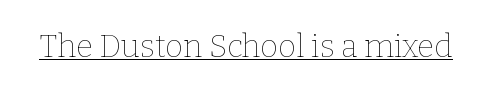
You could call the tracking neutral — neither tight nor loose. This is underlined copy, the kind a proofreader might mark for attention. Tall strokes in this sample are plumb rather than angled. Character widths vary here, with narrow letters taking less room than wide ones. Heft: none added — not bold.
